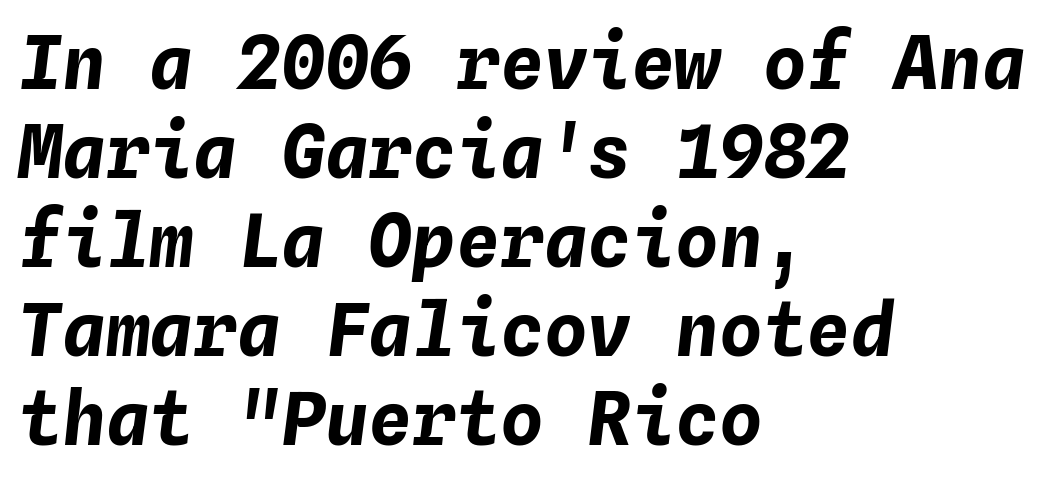
The image shows 73 px bold type, italic (leaning right), monospaced; set left-aligned, line spacing 1.22x, normal letter spacing, not underlined; low stroke contrast and a medium x-height.
